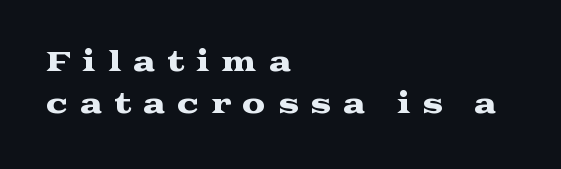
Q: Is the text italic (slanted)? A: No, it is upright.
Q: Is the text underlined? A: No.
Q: How is the paragraph aligned? A: Left-aligned.
Q: Is the spacing between letters normal or unusually wide? A: Unusually wide.
Q: Is the spacing between lines tight, normal or loose? A: Normal.
